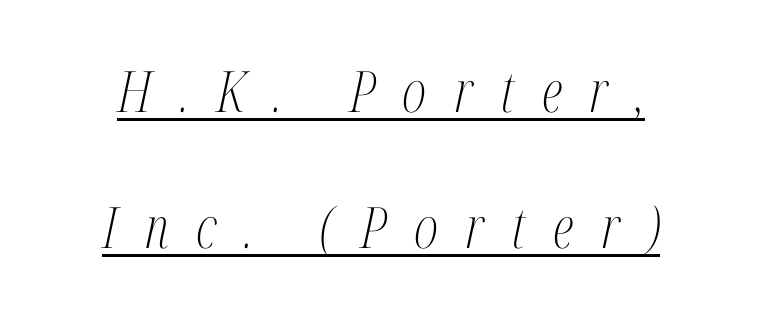
Q: Is the text bold? A: No.
Q: Is the text italic (slanted)? A: Yes, it leans right by about 12 degrees.
Q: Is the typeface a serif or a sans-serif typeface? A: Serif.
Q: Is the text underlined? A: Yes.
Q: How is the paragraph aligned? A: Centered.
Q: Is the spacing between letters normal or unusually wide? A: Unusually wide.
Q: Is the spacing between lines tight, normal or loose? A: Loose.
Q: Width (condensed, normal, or wide)? A: Condensed.
Q: Stroke contrast? A: Medium.
Q: x-height? A: Medium.
Q: Monospaced? A: No.
